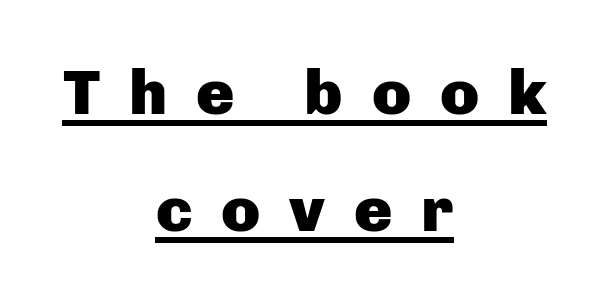
The image shows 64 px heavy sans-serif type, upright; set centered, line spacing 1.83x, unusually wide letter spacing (+0.45 em), underlined; low stroke contrast and a medium x-height.
